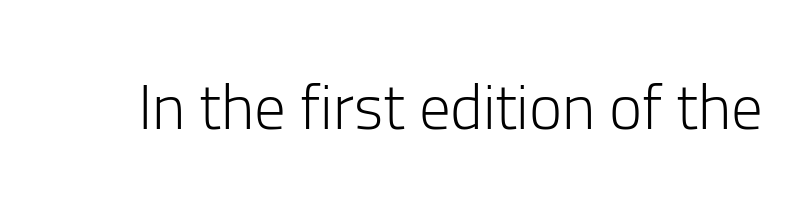
A typesetter would call this zero additional tracking. Note the varied advance widths — an 'i' is clearly narrower than an 'm'. This sample uses a sans-serif face. Is the stroke heavy? The answer is a plain regular-or-lighter. Check under the words: just untouched page.
